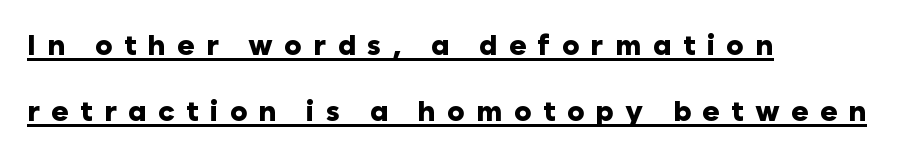
Q: Is the text bold? A: Yes.
Q: Is the text italic (slanted)? A: No, it is upright.
Q: Is the typeface a serif or a sans-serif typeface? A: Sans-serif.
Q: Is the text underlined? A: Yes.
Q: How is the paragraph aligned? A: Left-aligned.
Q: Is the spacing between letters normal or unusually wide? A: Unusually wide.
Q: Is the spacing between lines tight, normal or loose? A: Loose.
Q: Width (condensed, normal, or wide)? A: Normal.
Q: Stroke contrast? A: Low.
Q: x-height? A: Medium.
Q: Monospaced? A: No.
